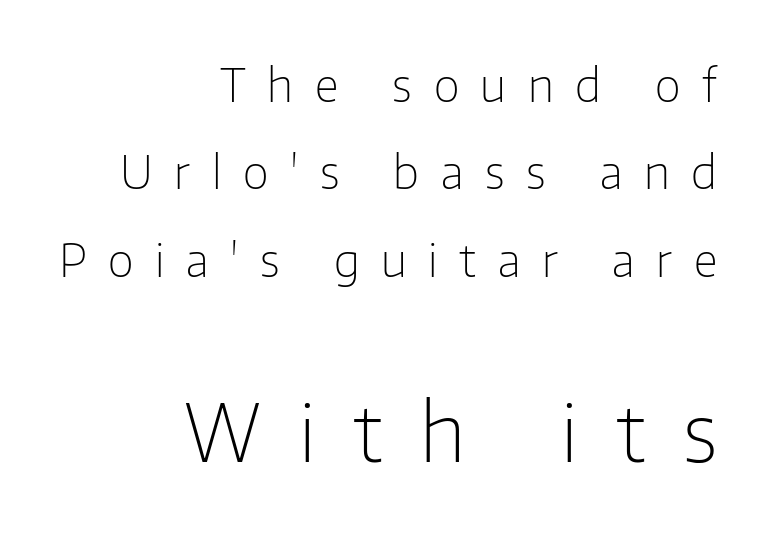
{"serif": "no", "italic": "no", "bold": "no", "weight": "light", "width": "normal", "stroke_contrast": "low", "x_height": "medium", "monospaced": "no", "underline": "no", "align": "right", "line_spacing": "loose", "line_spacing_ratio": 1.94, "letter_spacing": "wide", "letter_spacing_em": 0.48, "larger_block": "second", "size_ratio": 1.76, "glyph_px": 79}
